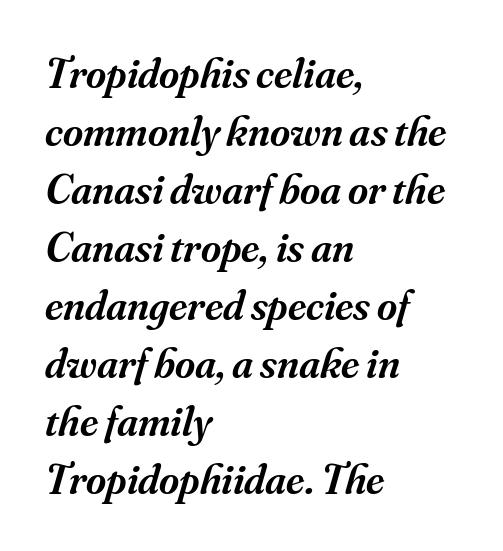
Q: Is the text bold? A: Semi-bold.
Q: Is the text italic (slanted)? A: Yes, it leans right by about 16 degrees.
Q: Is the typeface a serif or a sans-serif typeface? A: Serif.
Q: Is the text underlined? A: No.
Q: How is the paragraph aligned? A: Left-aligned.
Q: Is the spacing between letters normal or unusually wide? A: Normal.
Q: Is the spacing between lines tight, normal or loose? A: Normal.
Q: Width (condensed, normal, or wide)? A: Normal.
Q: Stroke contrast? A: Medium.
Q: x-height? A: Small.
Q: Monospaced? A: No.
